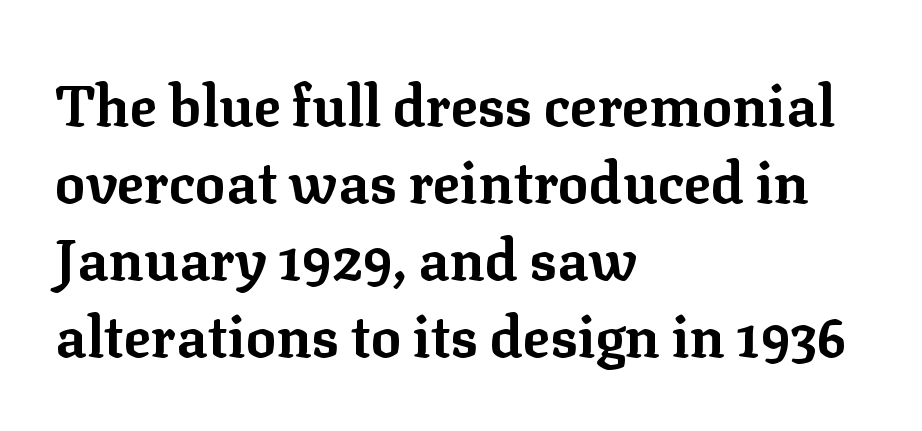
The image shows 57 px bold serif type, upright; set left-aligned, normal line spacing (1.35x), normal letter spacing, not underlined; low stroke contrast and a medium x-height.
